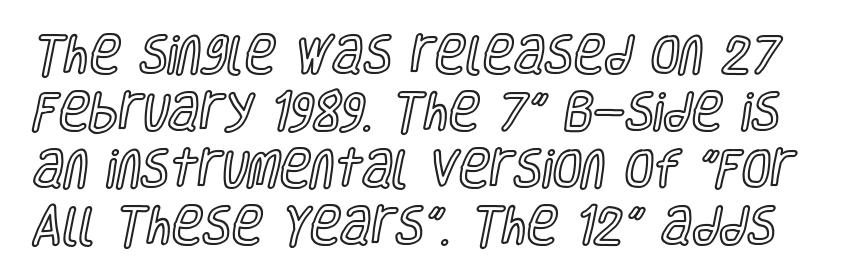
The image shows 42 px condensed type; set normal line spacing (1.36x), normal letter spacing, not underlined; a large x-height.
